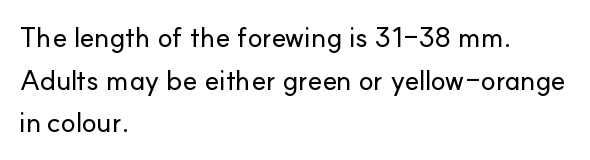
{"serif": "no", "italic": "no", "width": "normal", "stroke_contrast": "low", "x_height": "small", "monospaced": "no", "underline": "no", "align": "left", "line_spacing": "normal", "line_spacing_ratio": 1.52, "letter_spacing": "normal", "letter_spacing_em": 0.0, "glyph_px": 28}
